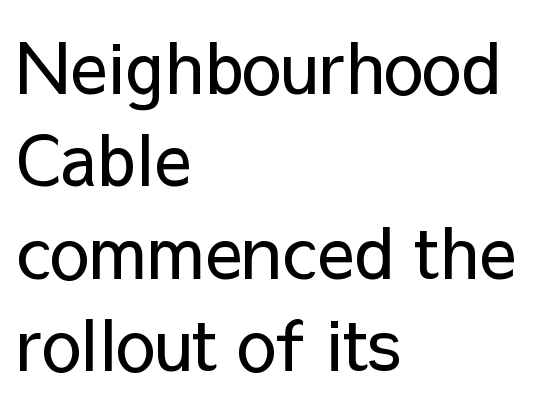
Q: Is the text bold? A: No.
Q: Is the text italic (slanted)? A: No, it is upright.
Q: Is the typeface a serif or a sans-serif typeface? A: Sans-serif.
Q: Is the text underlined? A: No.
Q: How is the paragraph aligned? A: Left-aligned.
Q: Is the spacing between letters normal or unusually wide? A: Normal.
Q: Is the spacing between lines tight, normal or loose? A: Normal.
Q: Width (condensed, normal, or wide)? A: Normal.
Q: Stroke contrast? A: Low.
Q: x-height? A: Medium.
Q: Monospaced? A: No.
